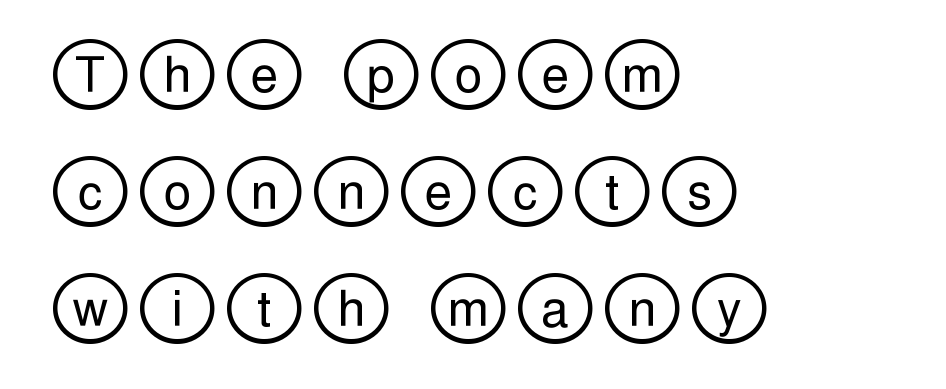
Q: Is the text italic (slanted)? A: No, it is upright.
Q: Is the text underlined? A: No.
Q: How is the paragraph aligned? A: Left-aligned.
Q: Is the spacing between letters normal or unusually wide? A: Unusually wide.
Q: Is the spacing between lines tight, normal or loose? A: Loose.
Q: Width (condensed, normal, or wide)? A: Wide.
Q: x-height? A: Large.
